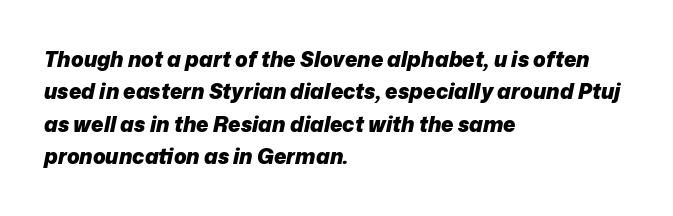
The image shows 21 px bold type, italic (leaning right); set left-aligned, normal line spacing (1.54x), normal letter spacing, not underlined.
